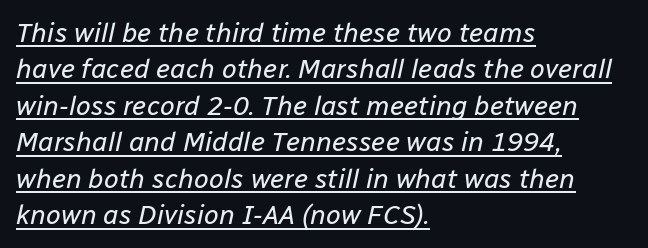
{"italic": "yes", "lean": "right", "slant_degrees": 12, "bold": "no", "underline": "yes", "align": "left", "line_spacing": "normal", "line_spacing_ratio": 1.35, "letter_spacing": "normal", "letter_spacing_em": 0.0, "glyph_px": 27}
